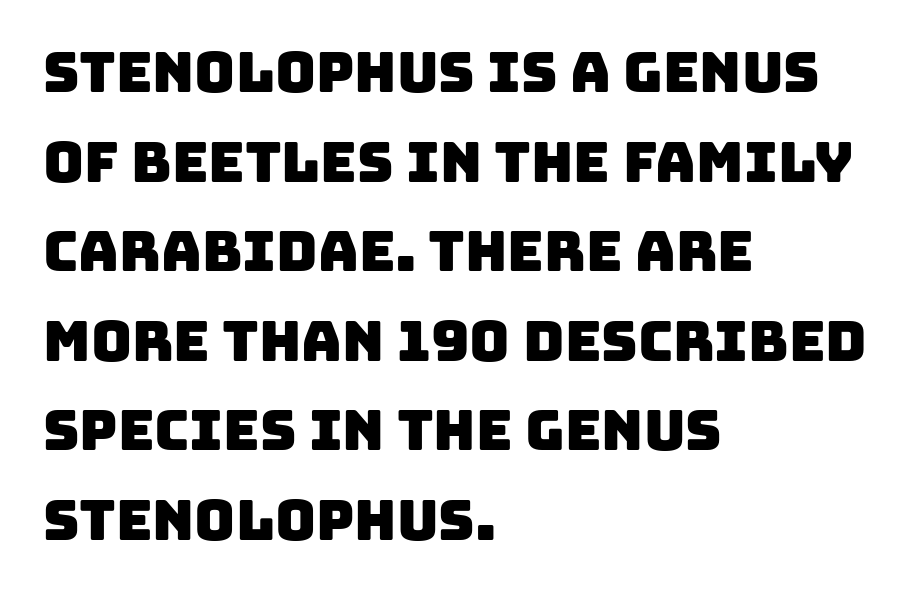
Words appear dense and cohesive because spacing is normal. Line beginnings align vertically; line endings do not. Check where the strokes stop: nothing finishes them off — pure sans. The strip under each line holds only bare page. Does the leading feel generous? No, just average.
